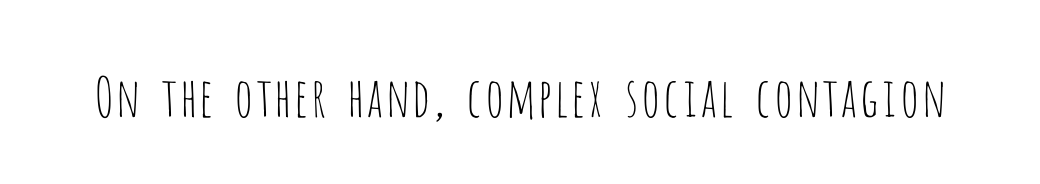
The face used here is proportionally spaced, like ordinary book or web type. This rendering leaves character spacing at its baseline value. This rendering features lettering with no underline. Is the type heavy? It reads as light-to-regular instead.
